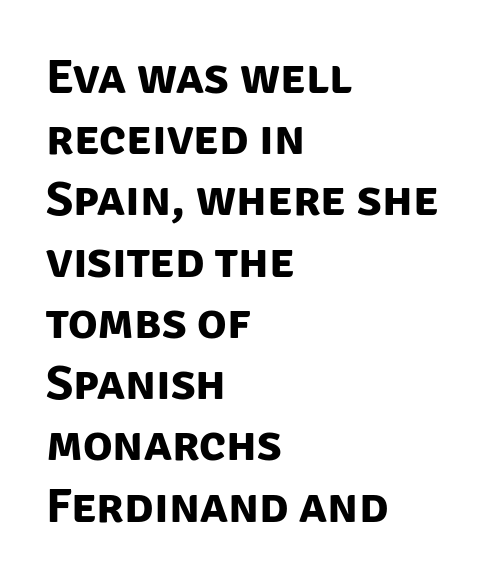
Q: Is the text bold? A: Yes.
Q: Is the typeface a serif or a sans-serif typeface? A: Sans-serif.
Q: Is the text underlined? A: No.
Q: How is the paragraph aligned? A: Left-aligned.
Q: Is the spacing between letters normal or unusually wide? A: Normal.
Q: Is the spacing between lines tight, normal or loose? A: Normal.
Q: Width (condensed, normal, or wide)? A: Normal.
Q: Stroke contrast? A: Low.
Q: x-height? A: Large.
Q: Monospaced? A: No.
